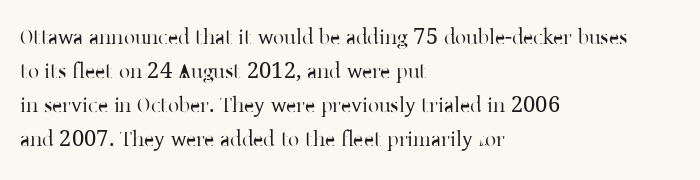
{"italic": "no", "bold": "no", "underline": "no", "align": "left", "line_spacing": "normal", "line_spacing_ratio": 1.54, "letter_spacing": "normal", "letter_spacing_em": 0.0, "glyph_px": 22}
